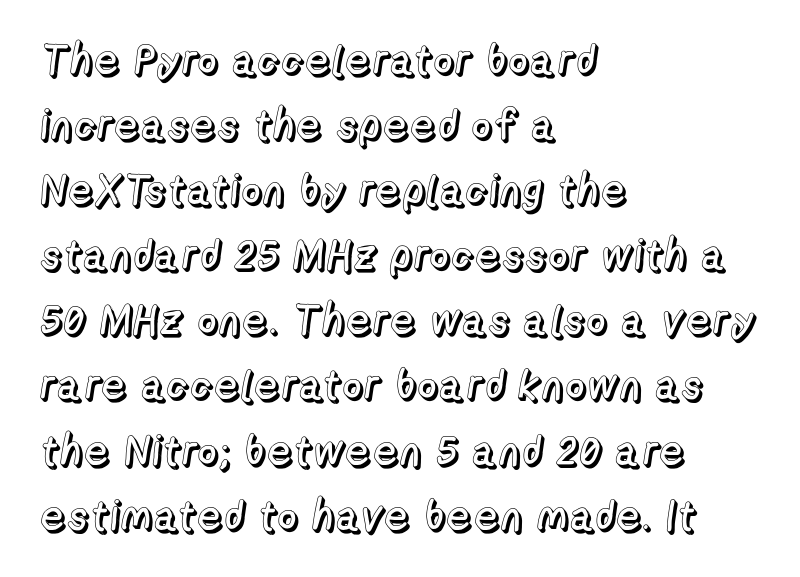
{"width": "normal", "x_height": "medium", "monospaced": "no", "underline": "no", "align": "left", "line_spacing": "normal", "line_spacing_ratio": 1.55, "letter_spacing": "normal", "letter_spacing_em": 0.0, "glyph_px": 42}
